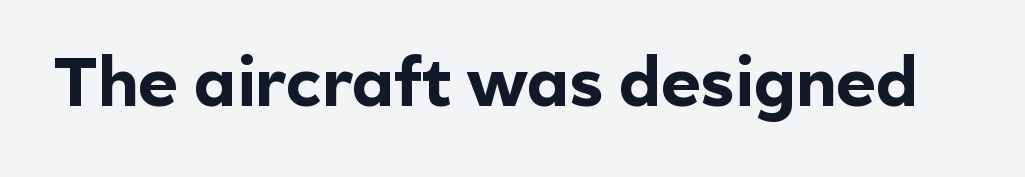
{"serif": "no", "italic": "no", "bold": "yes", "weight": "bold", "width": "normal", "x_height": "medium", "monospaced": "no", "underline": "no", "letter_spacing": "normal", "letter_spacing_em": 0.0, "glyph_px": 68}
